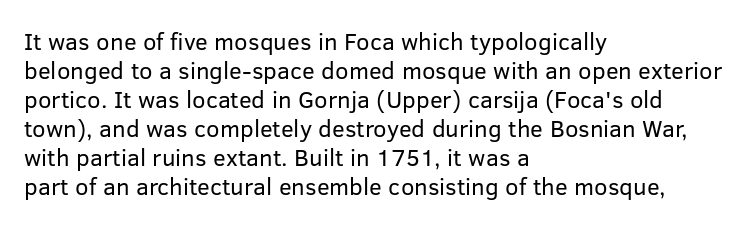
{"italic": "no", "bold": "no", "underline": "no", "align": "left", "line_spacing_ratio": 1.21, "letter_spacing": "normal", "letter_spacing_em": 0.0, "glyph_px": 24}
